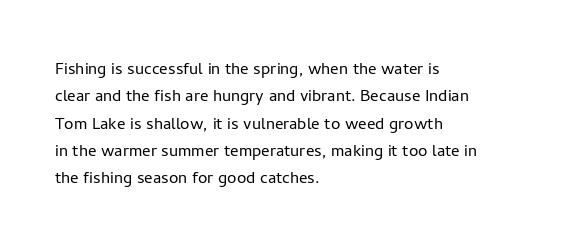
The image shows 21 px text type, upright; set left-aligned, normal line spacing (1.3x), normal letter spacing, not underlined.
